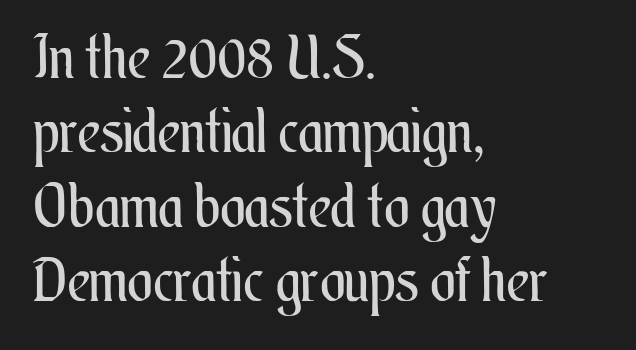
{"italic": "no", "bold": "no", "weight": "regular", "width": "condensed", "stroke_contrast": "medium", "x_height": "small", "monospaced": "no", "underline": "no", "align": "left", "line_spacing_ratio": 1.24, "letter_spacing": "normal", "letter_spacing_em": 0.0, "glyph_px": 60}
